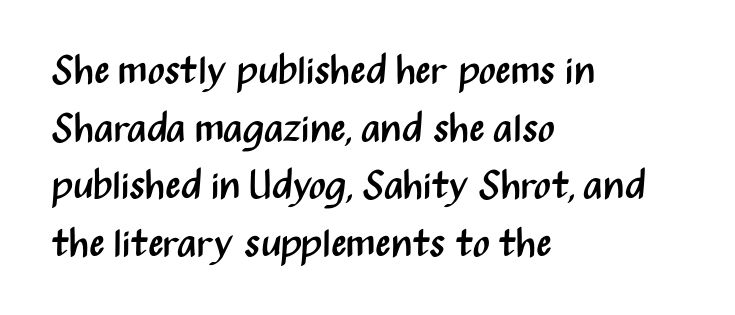
The image shows 40 px regular-weight, condensed sans-serif type, upright; set left-aligned, normal line spacing (1.44x), normal letter spacing, not underlined; medium stroke contrast and a medium x-height.
